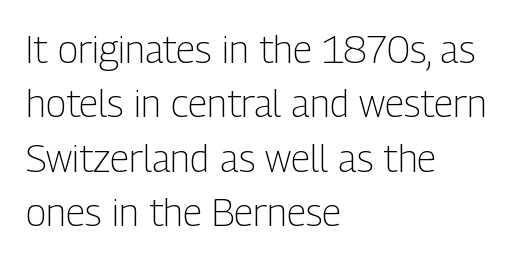
Q: Is the text bold? A: No.
Q: Is the text italic (slanted)? A: No, it is upright.
Q: Is the typeface a serif or a sans-serif typeface? A: Sans-serif.
Q: Is the text underlined? A: No.
Q: How is the paragraph aligned? A: Left-aligned.
Q: Is the spacing between letters normal or unusually wide? A: Normal.
Q: Is the spacing between lines tight, normal or loose? A: Normal.
Q: Width (condensed, normal, or wide)? A: Condensed.
Q: Stroke contrast? A: Low.
Q: x-height? A: Medium.
Q: Monospaced? A: No.
